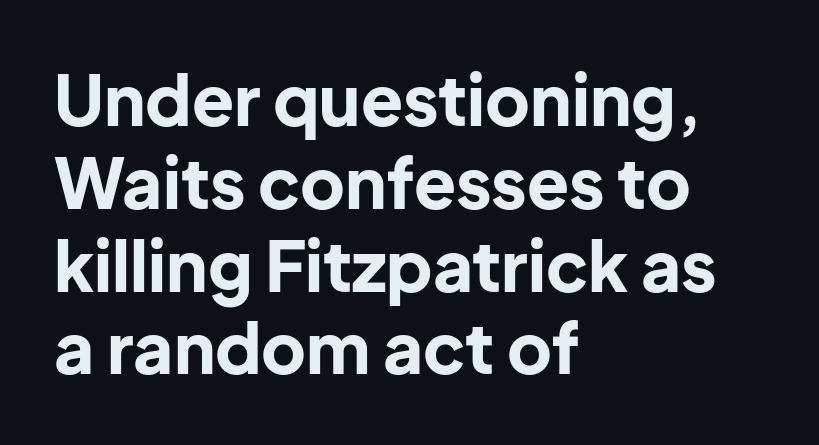
{"serif": "no", "italic": "no", "bold": "yes", "weight": "bold", "width": "normal", "stroke_contrast": "low", "x_height": "medium", "monospaced": "no", "underline": "no", "align": "left", "line_spacing_ratio": 1.2, "letter_spacing": "normal", "letter_spacing_em": 0.0, "glyph_px": 69}
